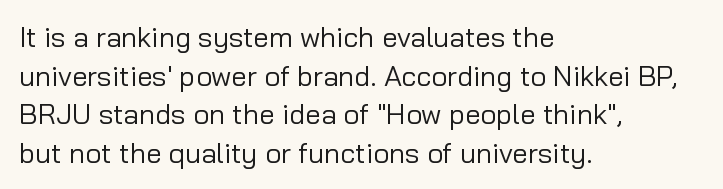
{"serif": "no", "italic": "no", "bold": "no", "weight": "regular", "width": "normal", "stroke_contrast": "low", "x_height": "medium", "monospaced": "no", "underline": "no", "align": "left", "line_spacing": "normal", "line_spacing_ratio": 1.38, "letter_spacing": "normal", "letter_spacing_em": 0.0, "glyph_px": 28}
